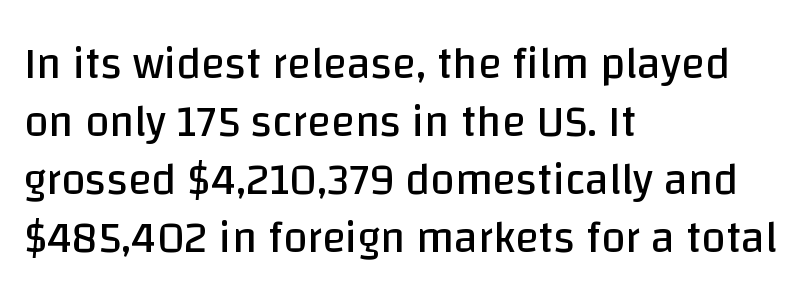
The image shows 44 px regular-weight sans-serif type, upright; set left-aligned, normal line spacing (1.32x), normal letter spacing, not underlined; low stroke contrast and a large x-height.
